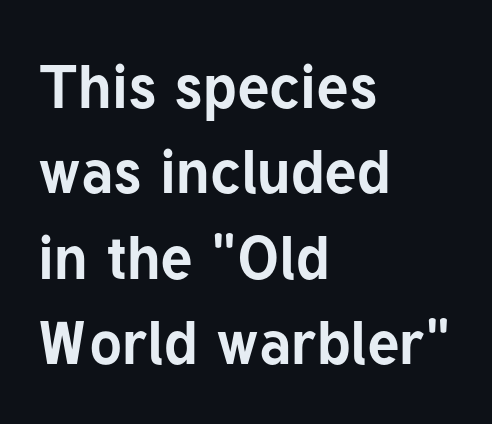
{"serif": "no", "italic": "no", "bold": "yes", "weight": "bold", "width": "normal", "stroke_contrast": "low", "x_height": "medium", "monospaced": "no", "underline": "no", "align": "left", "line_spacing": "normal", "line_spacing_ratio": 1.4, "letter_spacing": "normal", "letter_spacing_em": 0.0, "glyph_px": 61}
